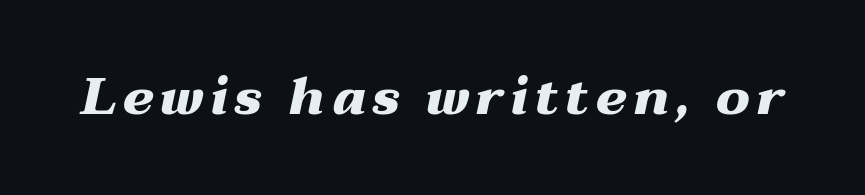
I'd describe the lettering as bold — thick and assertive. Proportional: the letters do not fall into vertical columns. The strip under each line holds only bare page. It's the slanting kind of type.
